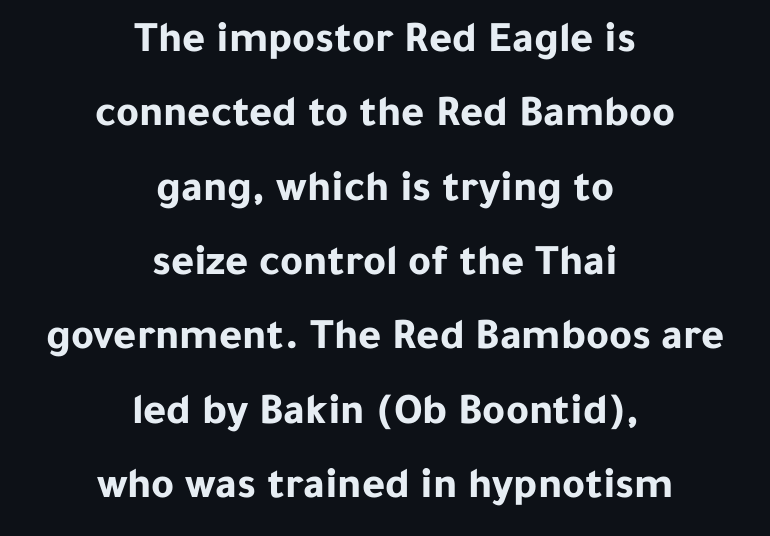
A clean baseline with only descenders dipping below it. A typesetter would call this proportional, since set widths differ per character. If you drew a line through each stem, it would be perfectly vertical. The lines are quadded center. This sample uses a sans-serif face. Each new line begins a customary step beneath the previous one.
